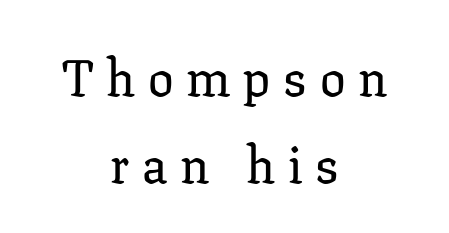
{"serif": "yes", "italic": "no", "width": "normal", "stroke_contrast": "low", "x_height": "medium", "monospaced": "no", "underline": "no", "align": "center", "line_spacing_ratio": 1.71, "letter_spacing": "wide", "letter_spacing_em": 0.25, "glyph_px": 51}
